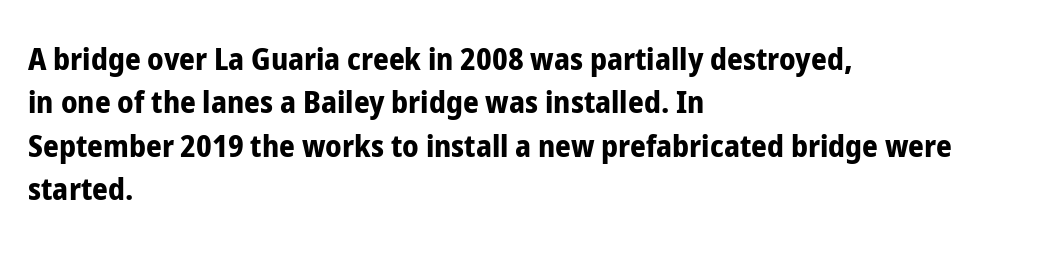
{"serif": "no", "italic": "no", "bold": "yes", "weight": "bold", "width": "condensed", "stroke_contrast": "low", "x_height": "medium", "monospaced": "no", "underline": "no", "align": "left", "line_spacing": "normal", "line_spacing_ratio": 1.4, "letter_spacing": "normal", "letter_spacing_em": 0.0, "glyph_px": 31}
